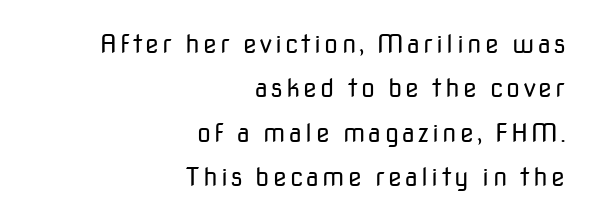
{"italic": "no", "bold": "no", "underline": "no", "align": "right", "line_spacing_ratio": 1.78, "glyph_px": 25}
